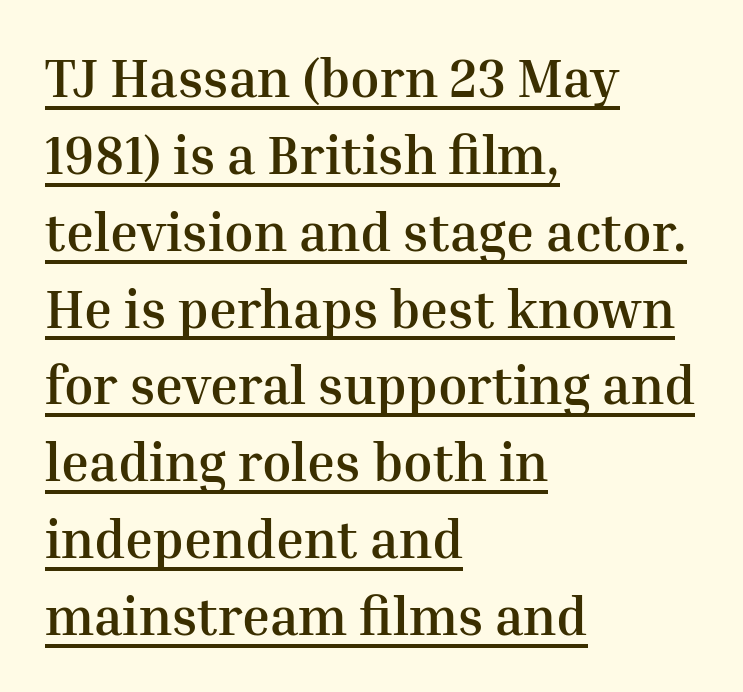
Q: Is the text bold? A: Yes.
Q: Is the text italic (slanted)? A: No, it is upright.
Q: Is the typeface a serif or a sans-serif typeface? A: Serif.
Q: Is the text underlined? A: Yes.
Q: How is the paragraph aligned? A: Left-aligned.
Q: Is the spacing between letters normal or unusually wide? A: Normal.
Q: Is the spacing between lines tight, normal or loose? A: Normal.
Q: Width (condensed, normal, or wide)? A: Normal.
Q: Stroke contrast? A: Medium.
Q: x-height? A: Medium.
Q: Monospaced? A: No.
